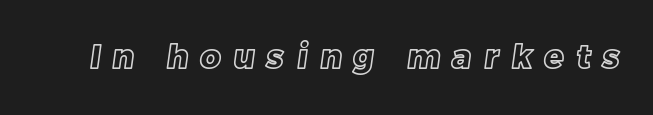
Character widths vary here, with narrow letters taking less room than wide ones. Only glyphs here, with clear space below each row. The letters are spread apart with noticeably loose tracking.
